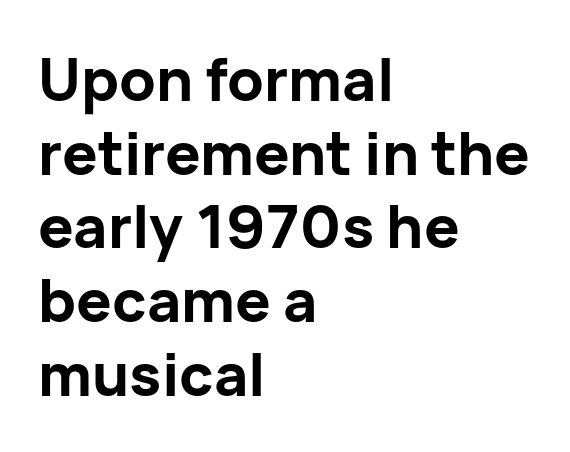
The image shows 59 px bold sans-serif type, upright; set left-aligned, normal line spacing (1.25x), normal letter spacing, not underlined; low stroke contrast and a medium x-height.
